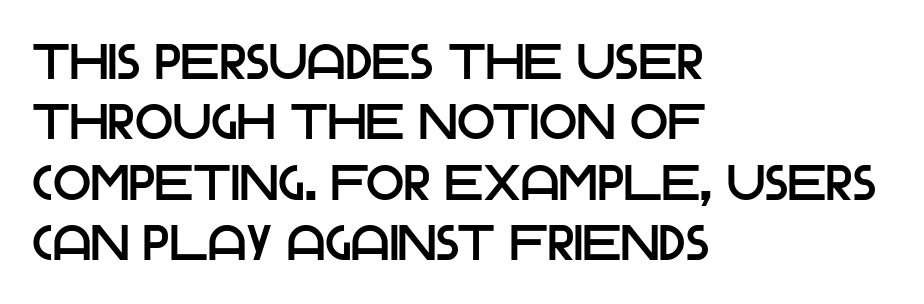
Unlike a traditional serif, this face leaves its strokes unadorned. The passage is arranged the way most books set body copy — flush left. The specimen reads as upright at a glance. Underline: absent. This sample uses plain, unmodified letter spacing. Spacing verdict: proportional, widths tailored to each character.
